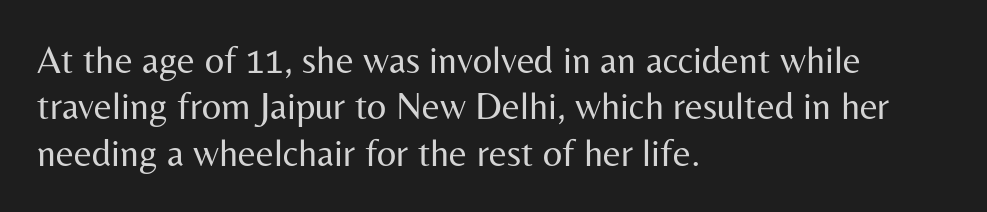
The type is set solid horizontally, with unmodified tracking. Spacing verdict: proportional, widths tailored to each character. Posture: upright roman. Underline: absent. The type family on display is of the sans-serif kind.
